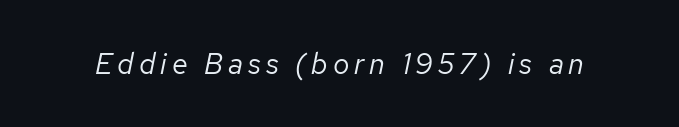
Q: Is the text bold? A: No.
Q: Is the text italic (slanted)? A: Yes, it leans right by about 12 degrees.
Q: Is the text underlined? A: No.
Q: Width (condensed, normal, or wide)? A: Normal.
Q: Stroke contrast? A: Low.
Q: x-height? A: Medium.
Q: Monospaced? A: No.
